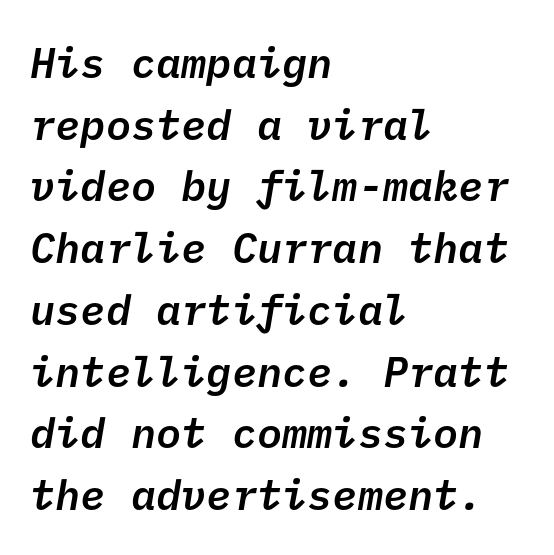
Letterform terminals end flat and unadorned throughout the passage. Rows of type keep a routine distance in the vertical direction. Bare-footed words on every line. Short and long lines alike share a common starting point at left. Standard letterfit; no display-style spreading of the glyphs. Weight: semibold (demi).
